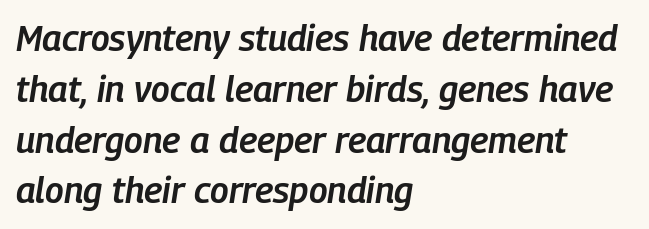
The image shows 36 px semibold, condensed type, italic (leaning right); set left-aligned, normal line spacing (1.41x), normal letter spacing, not underlined; low stroke contrast and a medium x-height.
